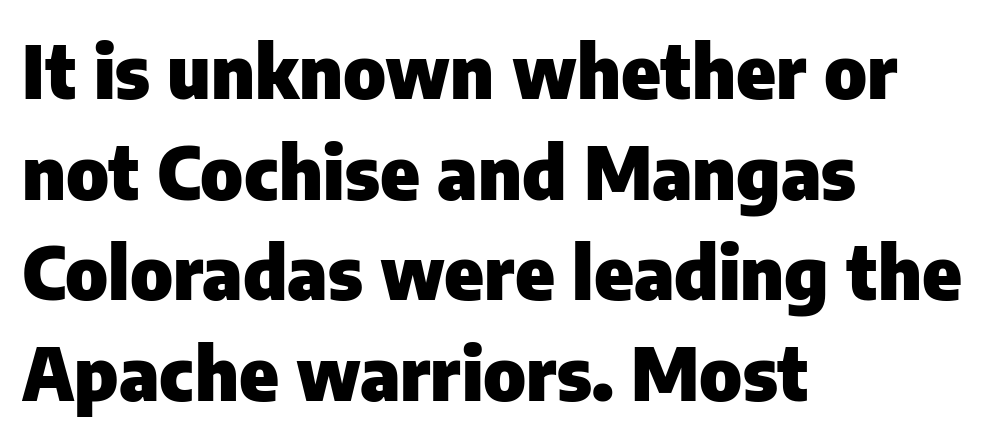
{"serif": "no", "italic": "no", "bold": "yes", "weight": "heavy", "width": "normal", "stroke_contrast": "low", "x_height": "medium", "monospaced": "no", "underline": "no", "align": "left", "line_spacing": "normal", "line_spacing_ratio": 1.36, "letter_spacing": "normal", "letter_spacing_em": 0.0, "glyph_px": 74}
